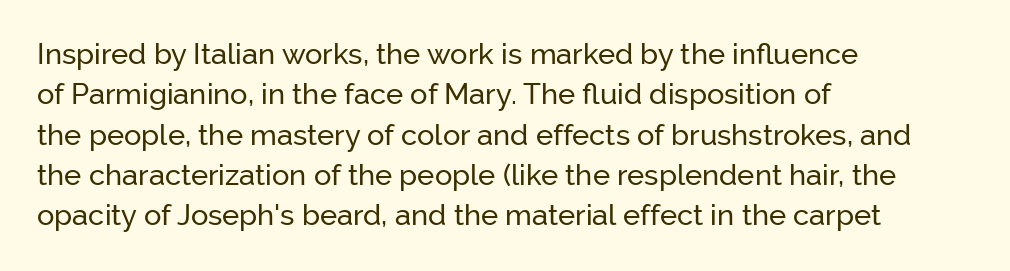
The image shows 29 px sans-serif type, upright; set left-aligned, normal line spacing (1.39x), normal letter spacing, not underlined; low stroke contrast and a medium x-height.
